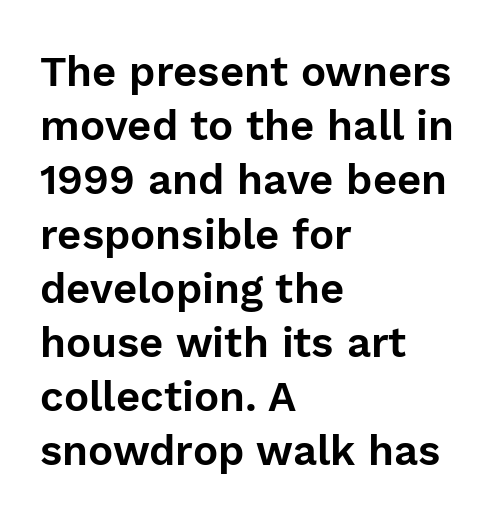
{"serif": "no", "italic": "no", "width": "normal", "stroke_contrast": "low", "x_height": "medium", "monospaced": "no", "underline": "no", "align": "left", "line_spacing": "normal", "line_spacing_ratio": 1.29, "letter_spacing": "normal", "letter_spacing_em": 0.0, "glyph_px": 42}
